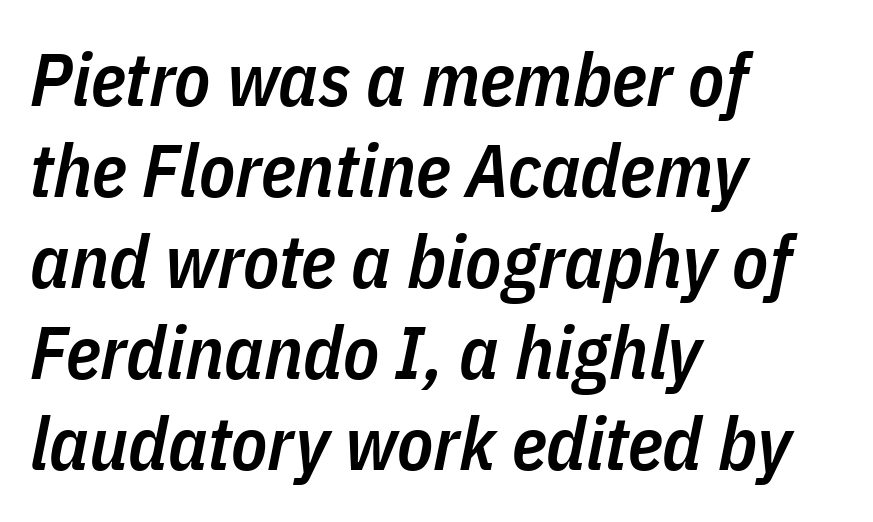
The image shows 74 px semibold, condensed type, italic (leaning right); set left-aligned, line spacing 1.23x, normal letter spacing, not underlined; low stroke contrast and a medium x-height.
